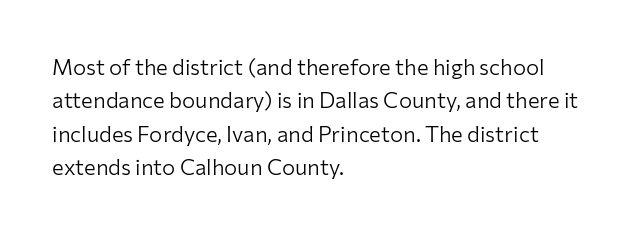
The image shows 22 px text type, upright; set left-aligned, normal line spacing (1.52x), normal letter spacing, not underlined.
